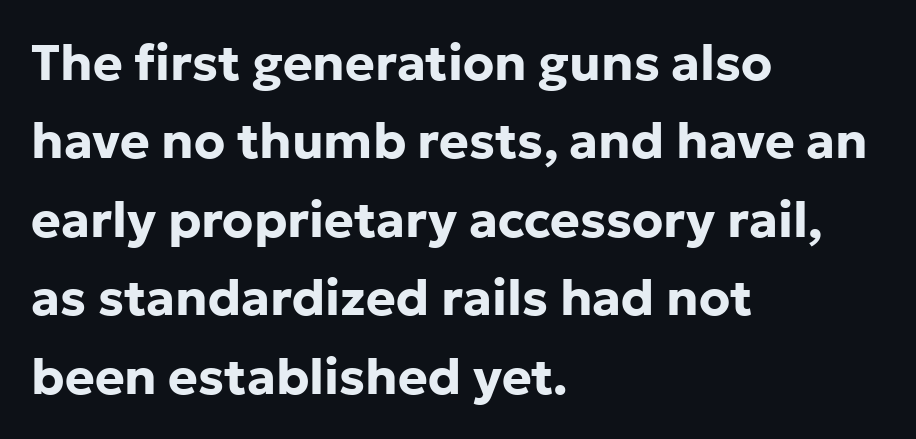
Q: Is the text bold? A: Yes.
Q: Is the text italic (slanted)? A: No, it is upright.
Q: Is the typeface a serif or a sans-serif typeface? A: Sans-serif.
Q: Is the text underlined? A: No.
Q: How is the paragraph aligned? A: Left-aligned.
Q: Is the spacing between letters normal or unusually wide? A: Normal.
Q: Is the spacing between lines tight, normal or loose? A: Normal.
Q: Width (condensed, normal, or wide)? A: Normal.
Q: Stroke contrast? A: Low.
Q: x-height? A: Medium.
Q: Monospaced? A: No.
